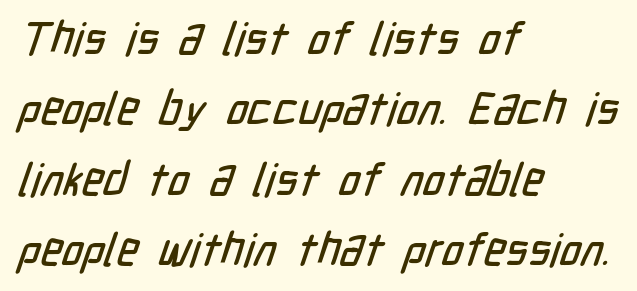
Reading down the block, your eye returns to a fixed left position each line. Here the designer chose a conventional face with non-uniform glyph widths. Compared with typical body copy, the letter spacing here is the same. Lines of text with bare space underneath. Type style note: lacks serifs.
